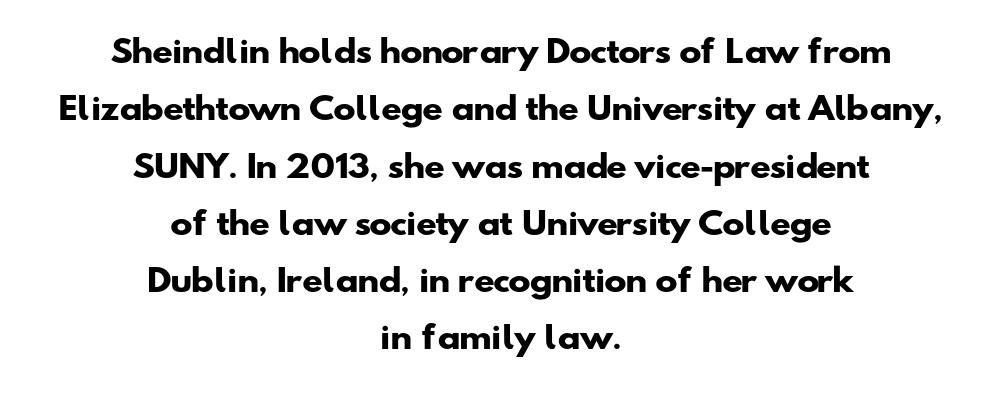
Q: Is the text bold? A: Yes.
Q: Is the typeface a serif or a sans-serif typeface? A: Sans-serif.
Q: Is the text underlined? A: No.
Q: How is the paragraph aligned? A: Centered.
Q: Is the spacing between letters normal or unusually wide? A: Normal.
Q: Is the spacing between lines tight, normal or loose? A: Loose.
Q: Width (condensed, normal, or wide)? A: Wide.
Q: Stroke contrast? A: Low.
Q: x-height? A: Small.
Q: Monospaced? A: No.
